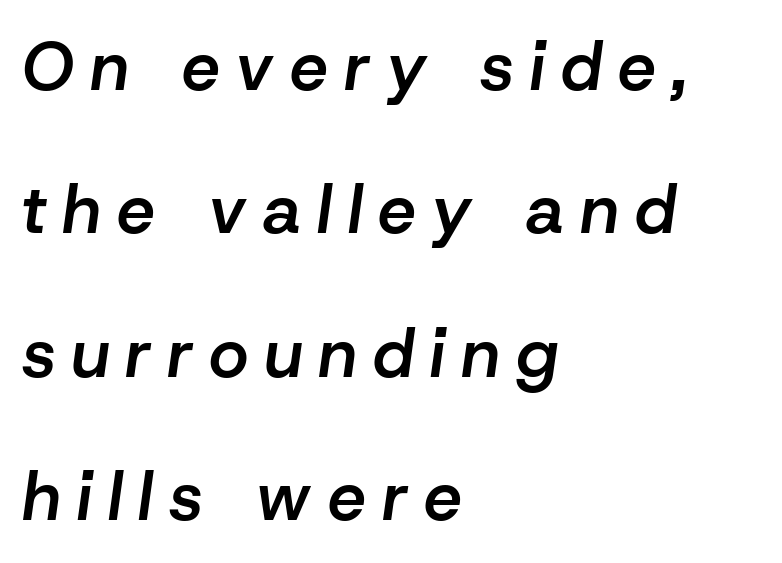
The image shows 68 px semibold type, italic (leaning right); set left-aligned, loose line spacing (2.11x), unusually wide letter spacing (+0.24 em), not underlined; low stroke contrast and a medium x-height.
